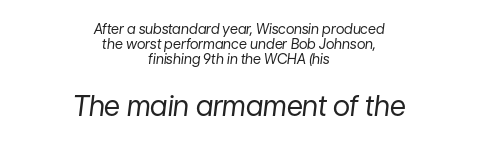
Q: Is the text bold? A: No.
Q: Is the text italic (slanted)? A: Yes, it leans right by about 7 degrees.
Q: Is the text underlined? A: No.
Q: How is the paragraph aligned? A: Centered.
Q: Is the spacing between letters normal or unusually wide? A: Normal.
Q: Is the spacing between lines tight, normal or loose? A: Tight.
Q: Which block of text is set in a larger size, the first (top) or the second (bottom)? A: The second (bottom) one.
Q: Width (condensed, normal, or wide)? A: Normal.
Q: Stroke contrast? A: Low.
Q: x-height? A: Medium.
Q: Monospaced? A: No.
